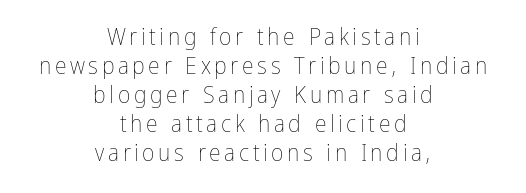
Each row of text sits above clean, open space. The strokes carry an ordinary text weight at most. A student would call this center alignment; a typographer would say set centered. Notice how the stems are strictly vertical — no italics here.
